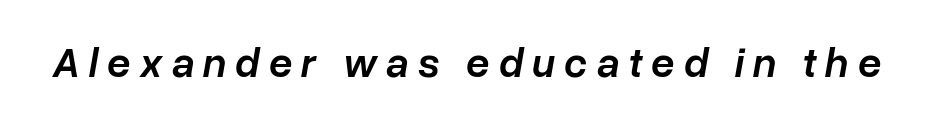
Q: Is the text bold? A: Semi-bold.
Q: Is the text italic (slanted)? A: Yes, it leans right by about 10 degrees.
Q: Is the text underlined? A: No.
Q: Is the spacing between letters normal or unusually wide? A: Unusually wide.
Q: Width (condensed, normal, or wide)? A: Normal.
Q: Stroke contrast? A: Low.
Q: x-height? A: Medium.
Q: Monospaced? A: No.
